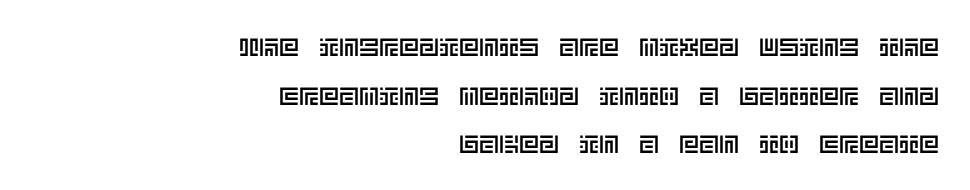
{"italic": "no", "underline": "no", "align": "right", "line_spacing": "loose", "line_spacing_ratio": 1.95, "letter_spacing": "normal", "letter_spacing_em": 0.0, "glyph_px": 25}
